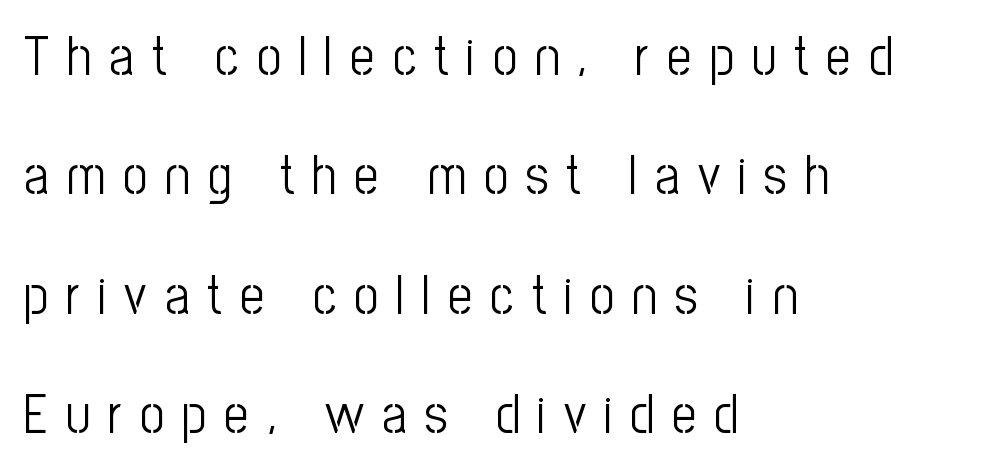
The image shows 54 px light, condensed sans-serif type, upright; set left-aligned, loose line spacing (2.21x), unusually wide letter spacing (+0.33 em), not underlined; low stroke contrast and a medium x-height.
